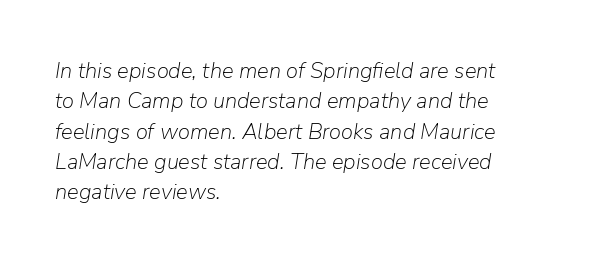
The line-height multiplier appears to be the usual default. An italicized treatment has been applied to the whole sample. Words appear dense and cohesive because spacing is normal. The ragged edge is on the right, which tells us the setting is flush left. Weight: in the light-to-regular range. Clear beneath every line of the passage.
